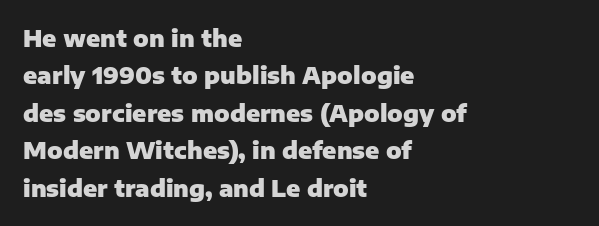
I'd describe the lettering as bold — thick and assertive. Ascenders rise straight up at ninety degrees. Where is the straight margin? On the left. There is no visible air inserted between adjacent glyphs. Type without underlining. How would I describe the line gaps? Plain and ordinary.
